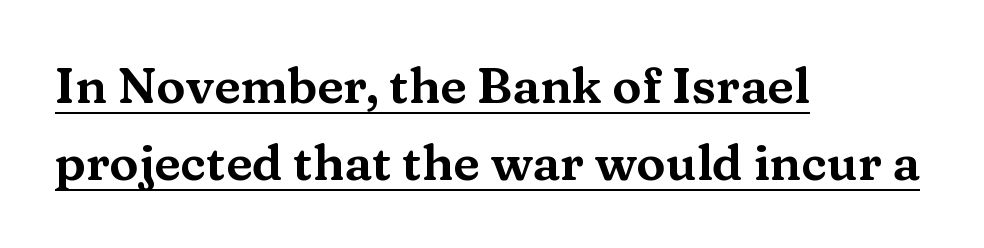
{"serif": "yes", "italic": "no", "width": "wide", "stroke_contrast": "medium", "x_height": "medium", "monospaced": "no", "underline": "yes", "align": "left", "line_spacing": "normal", "line_spacing_ratio": 1.57, "letter_spacing": "normal", "letter_spacing_em": 0.0, "glyph_px": 49}
